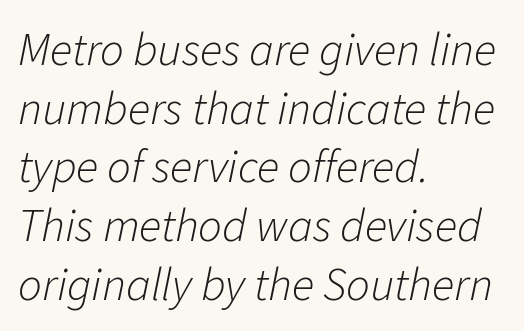
Q: Is the text bold? A: No.
Q: Is the text italic (slanted)? A: Yes, it leans right by about 11 degrees.
Q: Is the text underlined? A: No.
Q: How is the paragraph aligned? A: Left-aligned.
Q: Is the spacing between letters normal or unusually wide? A: Normal.
Q: Is the spacing between lines tight, normal or loose? A: Normal.
Q: Width (condensed, normal, or wide)? A: Normal.
Q: Stroke contrast? A: Low.
Q: x-height? A: Medium.
Q: Monospaced? A: No.
